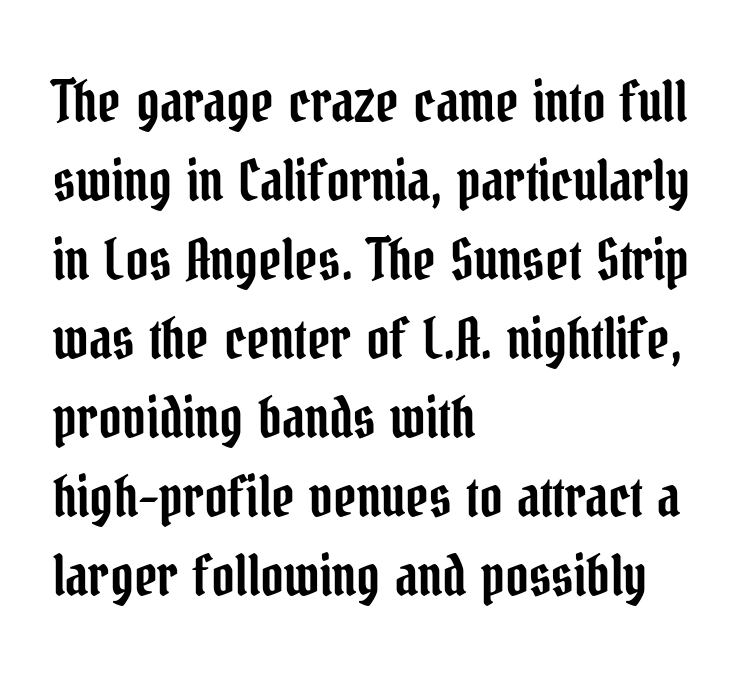
The paragraph shown leans on its left margin. Students, observe: this is what conventionally led text looks like. Words float on clear page, feet unadorned. Here the designer chose a conventional face with non-uniform glyph widths. The type family on display is of the serif kind.
